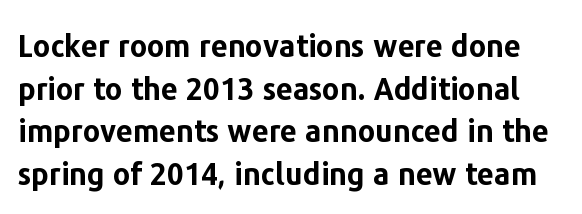
The image shows 30 px bold sans-serif type, upright; set normal line spacing (1.42x), normal letter spacing, not underlined; low stroke contrast and a medium x-height.
